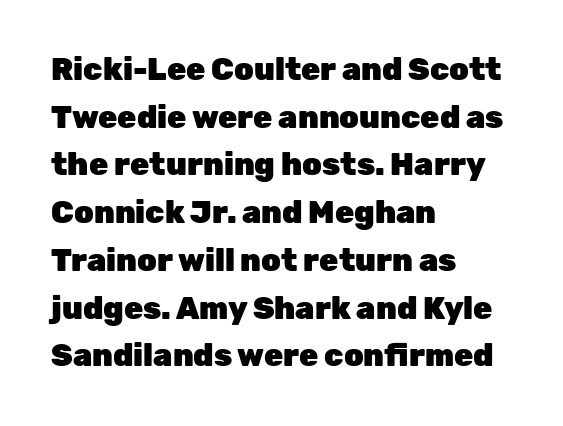
The letters stand straight up with perfectly vertical stems. This block has exactly the height ordinary leading produces. The letterforms sit shoulder to shoulder at normal distance. Letterform terminals end flat and unadorned throughout the passage. Emphasis by weight is at full strength: bold. Do the characters align in a grid? No, the font is proportional.
